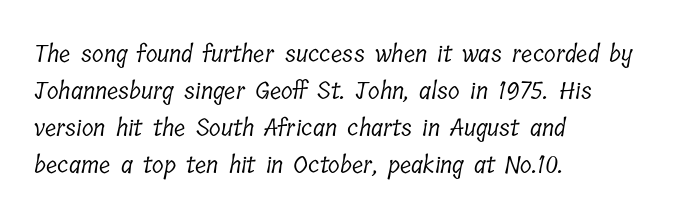
Glance below the letters and you will spot only blank space. The weight tops out at a normal text grade. Caption: standard tracking, unaltered. Short and long lines alike share a common starting point at left.
